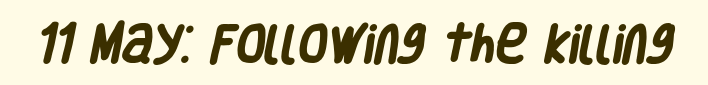
Caption: bold face, heavy strokes. These lines keep a tight, regular rhythm from letter to letter. Is this a fixed-width face? No — the glyphs have proportional, varying widths. No feet cap the strokes, marking this as sans-serif type. Only glyphs here, with clear space below each row.
